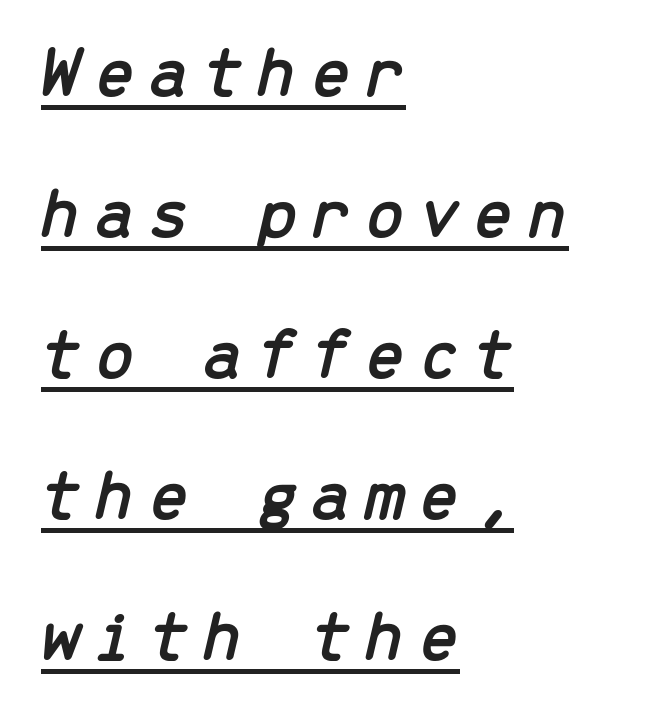
Every character here occupies the same horizontal width, giving the sample a typewriter-like rhythm. Slant detected: the letters are inclined. Leftover space on each line is placed entirely after the last word. Loosely led — the rows are spread out.
